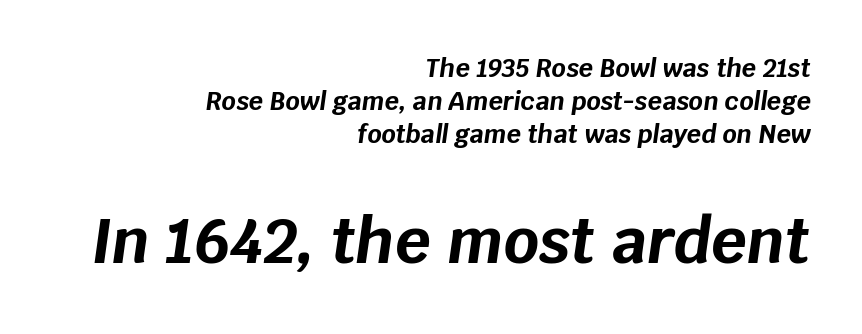
{"italic": "yes", "lean": "right", "slant_degrees": 8, "bold": "yes", "weight": "bold", "width": "normal", "stroke_contrast": "low", "x_height": "large", "monospaced": "no", "underline": "no", "align": "right", "line_spacing": "normal", "line_spacing_ratio": 1.33, "letter_spacing": "normal", "letter_spacing_em": 0.0, "larger_block": "second", "size_ratio": 2.48, "glyph_px": 62}
